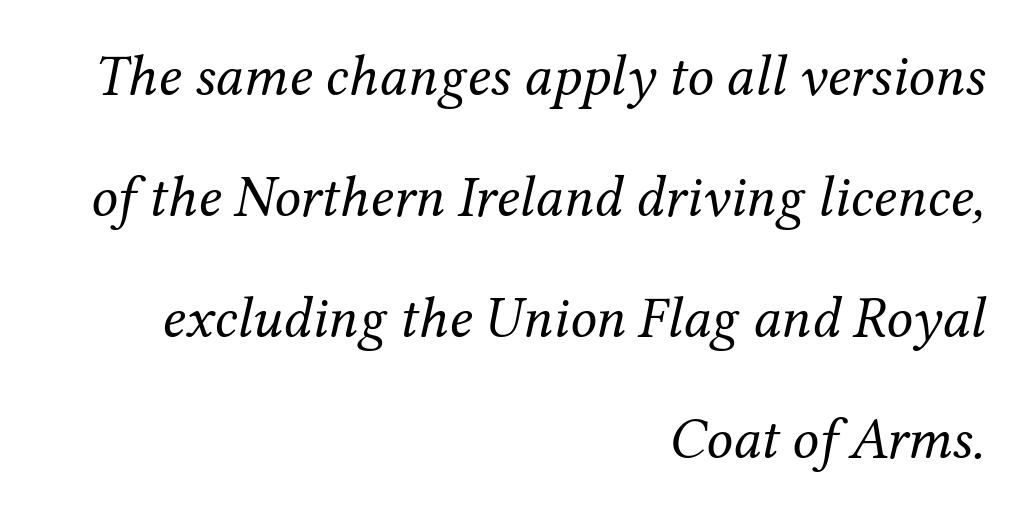
{"serif": "yes", "italic": "yes", "lean": "right", "slant_degrees": 12, "bold": "no", "weight": "regular", "width": "normal", "stroke_contrast": "medium", "x_height": "medium", "monospaced": "no", "underline": "no", "align": "right", "line_spacing": "loose", "line_spacing_ratio": 2.05, "letter_spacing": "normal", "letter_spacing_em": 0.0, "glyph_px": 59}
